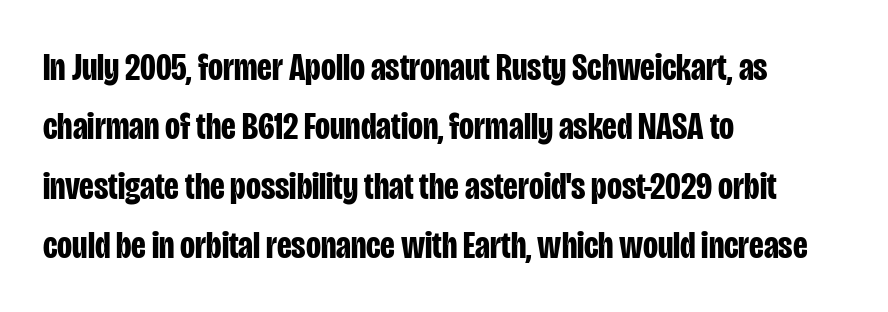
The letters are bold, with thick, heavy strokes. The compositor pushed each line to the left boundary. A bare baseline throughout the passage. The face used here is rendered with its standard letterfit. Character widths vary here, with narrow letters taking less room than wide ones. A roman cut, with each character standing at attention.
